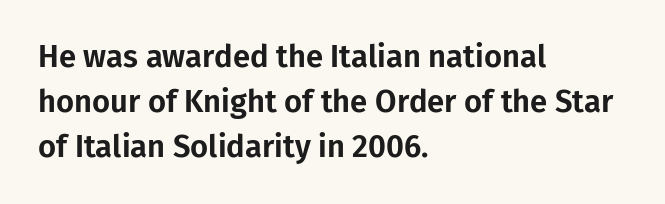
Q: Is the text italic (slanted)? A: No, it is upright.
Q: Is the typeface a serif or a sans-serif typeface? A: Sans-serif.
Q: Is the text underlined? A: No.
Q: How is the paragraph aligned? A: Left-aligned.
Q: Is the spacing between letters normal or unusually wide? A: Normal.
Q: Is the spacing between lines tight, normal or loose? A: Normal.
Q: Width (condensed, normal, or wide)? A: Normal.
Q: Stroke contrast? A: Low.
Q: x-height? A: Medium.
Q: Monospaced? A: No.
